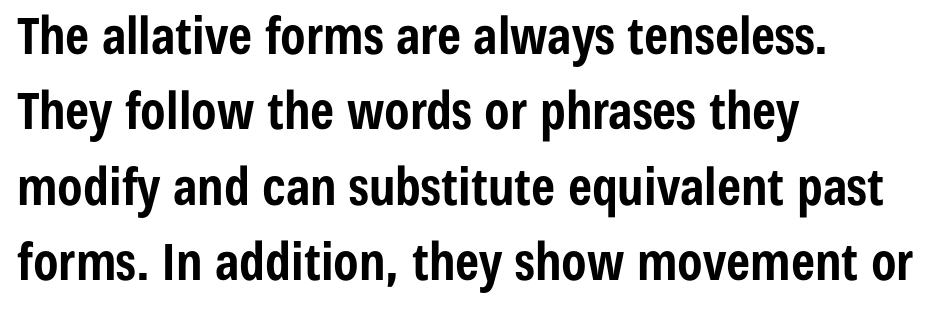
Q: Is the text bold? A: Yes.
Q: Is the text italic (slanted)? A: No, it is upright.
Q: Is the typeface a serif or a sans-serif typeface? A: Sans-serif.
Q: Is the text underlined? A: No.
Q: How is the paragraph aligned? A: Left-aligned.
Q: Is the spacing between letters normal or unusually wide? A: Normal.
Q: Is the spacing between lines tight, normal or loose? A: Normal.
Q: Width (condensed, normal, or wide)? A: Condensed.
Q: Stroke contrast? A: Low.
Q: x-height? A: Medium.
Q: Monospaced? A: No.
